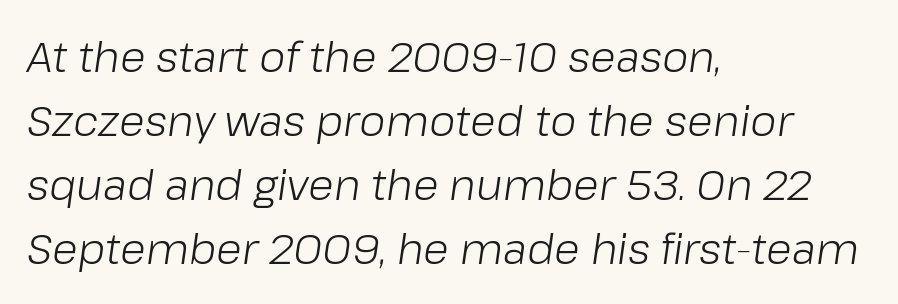
{"italic": "yes", "lean": "right", "slant_degrees": 8, "bold": "no", "weight": "light", "width": "normal", "stroke_contrast": "low", "x_height": "medium", "monospaced": "no", "underline": "no", "align": "left", "line_spacing": "normal", "line_spacing_ratio": 1.52, "letter_spacing": "normal", "letter_spacing_em": 0.0, "glyph_px": 42}
